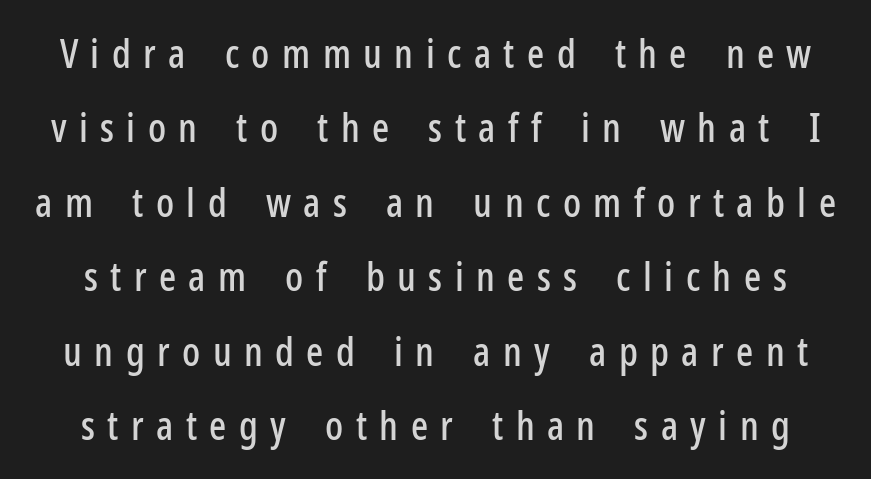
The image shows 40 px condensed sans-serif type, upright; set line spacing 1.86x, unusually wide letter spacing (+0.31 em), not underlined; low stroke contrast and a medium x-height.
